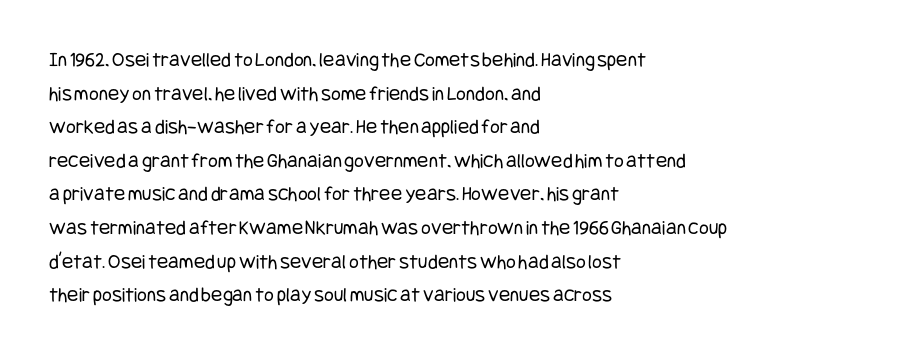
Q: Is the text bold? A: No.
Q: Is the text italic (slanted)? A: No, it is upright.
Q: Is the text underlined? A: No.
Q: How is the paragraph aligned? A: Left-aligned.
Q: Is the spacing between letters normal or unusually wide? A: Normal.
Q: Is the spacing between lines tight, normal or loose? A: Normal.
